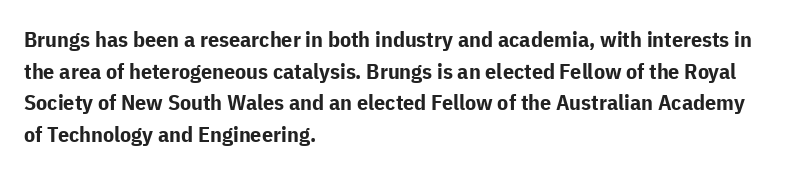
Beneath every word, the page is bare. Successive baselines arrive at the customary interval. It's the straight-up-and-down kind of type. Which margin do the lines hug? The left one — the right edge is uneven. Thick stems and heavy bowls — unmistakably bold.
